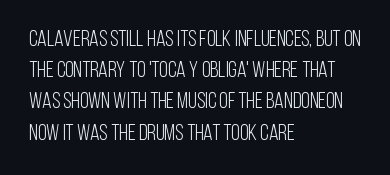
Every row of glyphs begins at an identical x-position on the left. The typesetting does not lean heavy: it is not bold. One glance says typical: line gaps are just what's usual. Underlining? Definitely not there.
